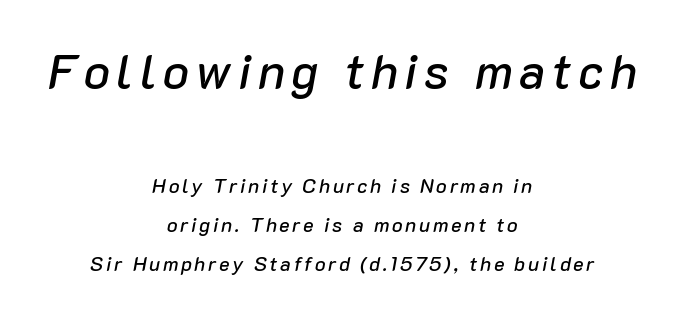
{"italic": "yes", "lean": "right", "slant_degrees": 10, "width": "normal", "stroke_contrast": "low", "x_height": "medium", "monospaced": "no", "underline": "no", "align": "center", "line_spacing": "loose", "line_spacing_ratio": 1.95, "larger_block": "first", "size_ratio": 2.45, "glyph_px": 49}
